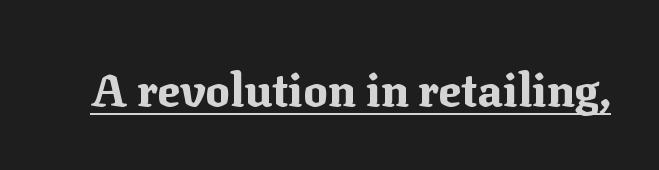
Q: Is the text bold? A: Yes.
Q: Is the text italic (slanted)? A: No, it is upright.
Q: Is the typeface a serif or a sans-serif typeface? A: Serif.
Q: Is the text underlined? A: Yes.
Q: Is the spacing between letters normal or unusually wide? A: Normal.
Q: Width (condensed, normal, or wide)? A: Normal.
Q: Stroke contrast? A: Medium.
Q: x-height? A: Medium.
Q: Monospaced? A: No.
